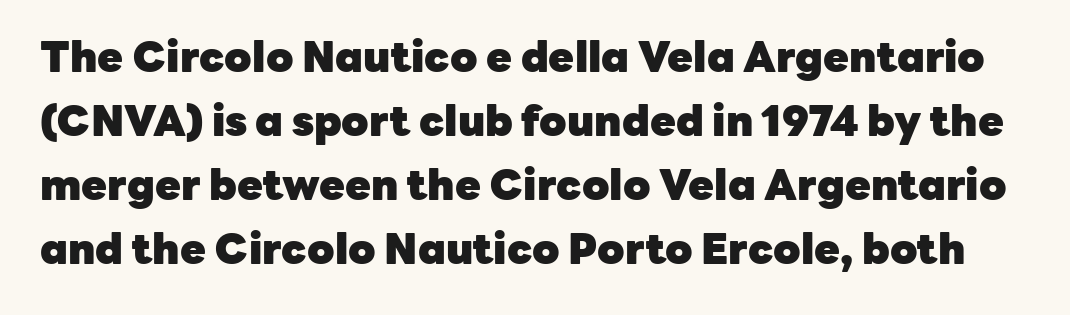
The image shows 42 px heavy sans-serif type, upright; set normal line spacing (1.52x), normal letter spacing, not underlined; low stroke contrast and a medium x-height.
